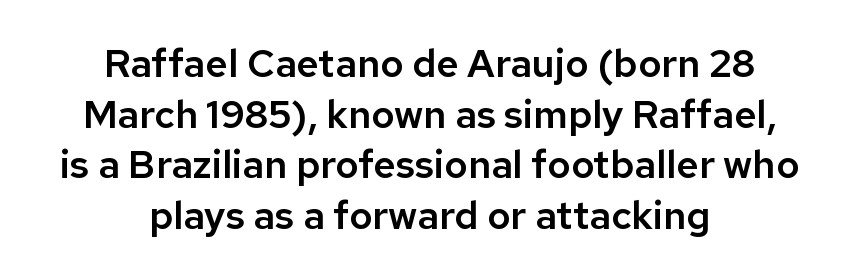
{"serif": "no", "italic": "no", "width": "normal", "stroke_contrast": "low", "x_height": "medium", "monospaced": "no", "underline": "no", "align": "center", "line_spacing": "normal", "line_spacing_ratio": 1.3, "letter_spacing": "normal", "letter_spacing_em": 0.0, "glyph_px": 39}
